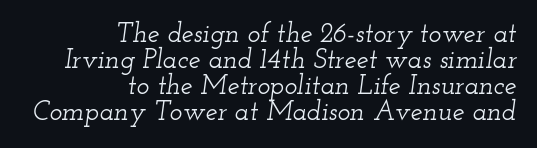
{"italic": "yes", "lean": "right", "slant_degrees": 12, "underline": "no", "align": "right", "line_spacing": "tight", "line_spacing_ratio": 0.96, "letter_spacing": "normal", "letter_spacing_em": 0.0, "glyph_px": 27}
